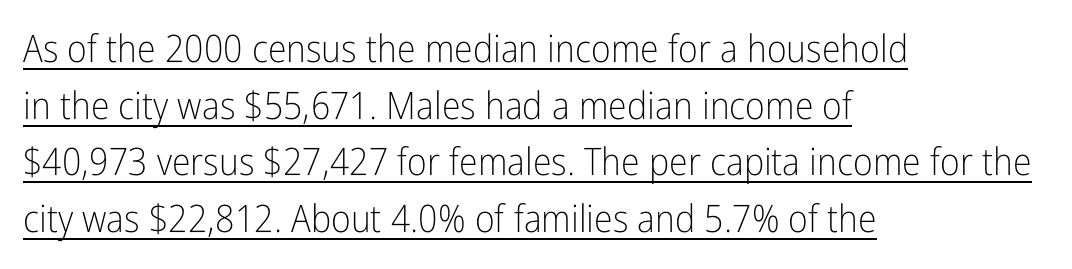
The image shows 38 px light, condensed sans-serif type, upright; set left-aligned, normal line spacing (1.49x), normal letter spacing, underlined; low stroke contrast and a medium x-height.
